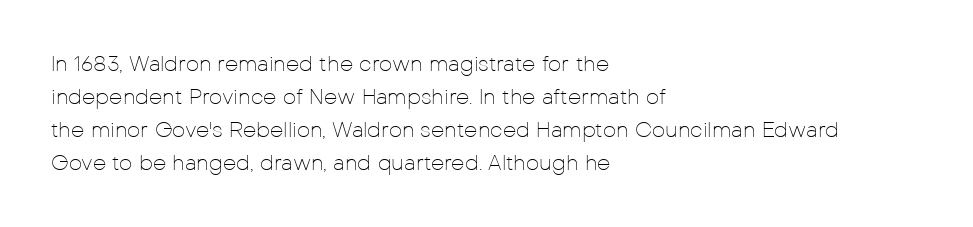
No italicization has been applied; the sample stays upright. This rendering features lettering with no underline. Summary of weight: not heavy and not bold. The typesetter chose a ragged-right arrangement here. The vertical gap from one line to the next is medium.
